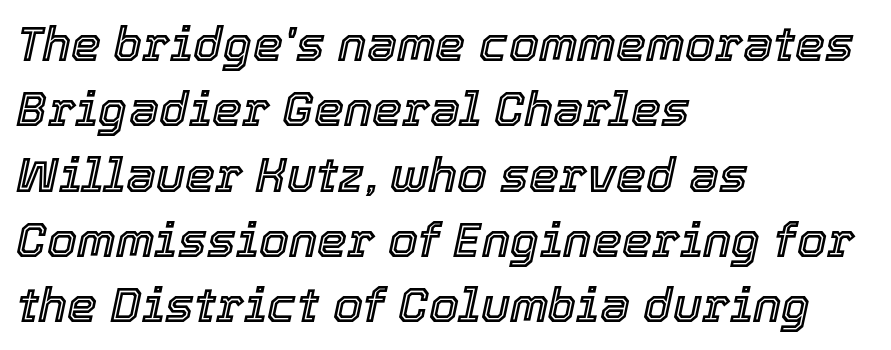
Q: Is the text italic (slanted)? A: Yes, it leans right by about 12 degrees.
Q: Is the text underlined? A: No.
Q: How is the paragraph aligned? A: Left-aligned.
Q: Is the spacing between letters normal or unusually wide? A: Normal.
Q: Is the spacing between lines tight, normal or loose? A: Normal.
Q: Width (condensed, normal, or wide)? A: Normal.
Q: x-height? A: Medium.
Q: Monospaced? A: No.
